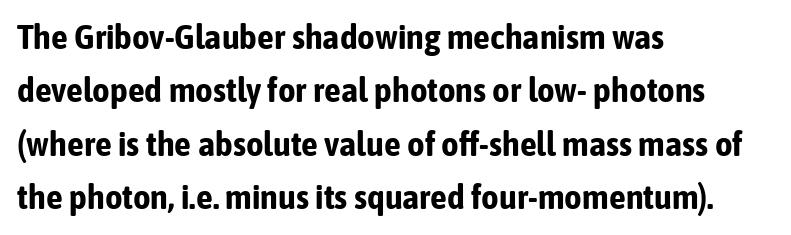
{"serif": "no", "italic": "no", "bold": "yes", "weight": "bold", "width": "condensed", "stroke_contrast": "low", "x_height": "medium", "monospaced": "no", "underline": "no", "align": "left", "line_spacing": "normal", "line_spacing_ratio": 1.57, "letter_spacing": "normal", "letter_spacing_em": 0.0, "glyph_px": 34}
